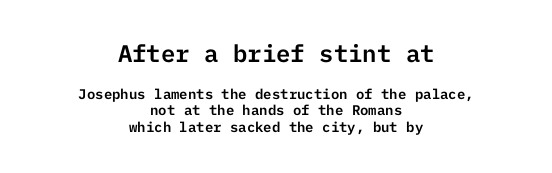
The image shows 24 px text type, upright; set centered, line spacing 1.16x, normal letter spacing, not underlined; the first (top) block is 1.71x larger.
